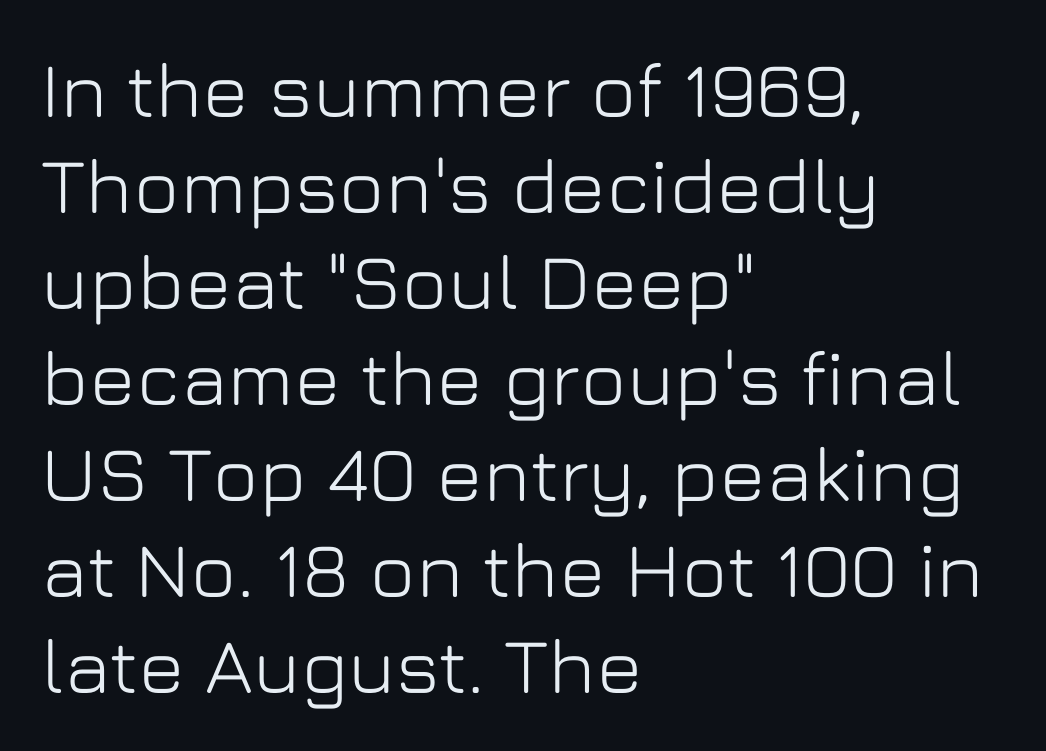
The image shows 78 px sans-serif type, upright; set left-aligned, line spacing 1.23x, normal letter spacing, not underlined; low stroke contrast and a medium x-height.
